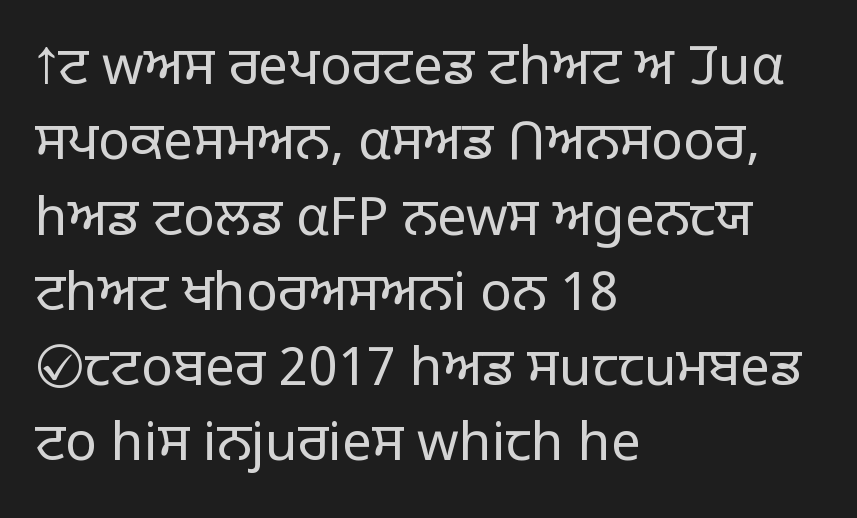
The font is comparable to plain body text, perhaps lighter. The setting favours the left margin, as ordinary paragraphs usually do. Does the lettering tilt? It doesn't — this is upright. Nothing sits at the stroke ends, so this counts as sans-serif. Is this a fixed-width face? No — the glyphs have proportional, varying widths. The block of text has a typical density, with ordinary space between rows.
